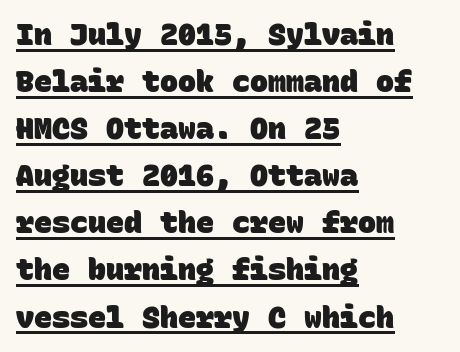
The image shows 30 px heavy sans-serif type, monospaced; set left-aligned, normal line spacing (1.57x), normal letter spacing, underlined; low stroke contrast and a large x-height.
